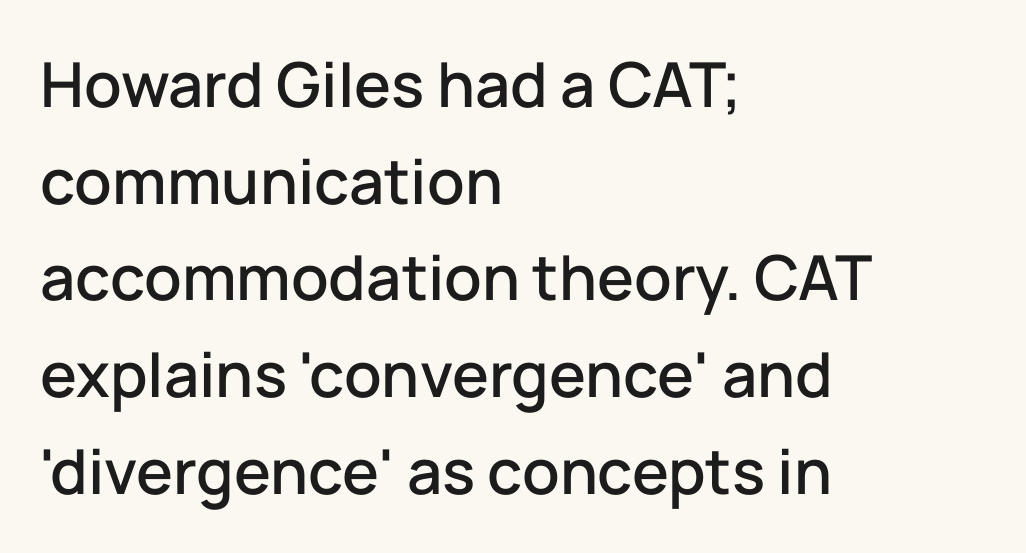
These lines are set flush left with a ragged right edge. Characters follow at the spacing the type designer built in. Unlike italic type, these characters show no tilt at all. This sample uses a sans-serif face.
